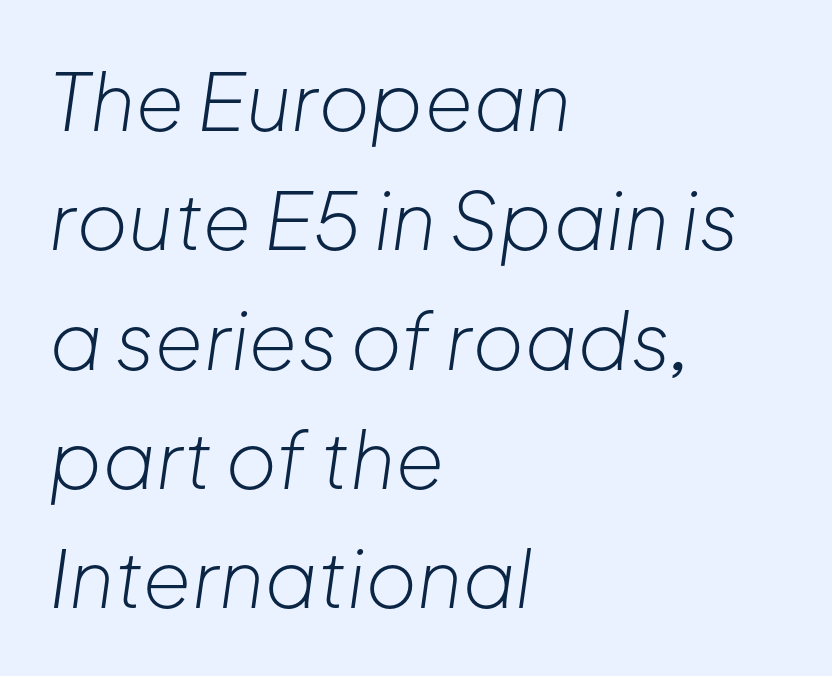
The rag falls on the right side of this text block. It's the slanting kind of type. The line-height multiplier appears to be the usual default. Decoration check: the copy has no underline. Tracking value appears to be zero — textbook default spacing. Stems here are at most as thick as an everyday book face.
